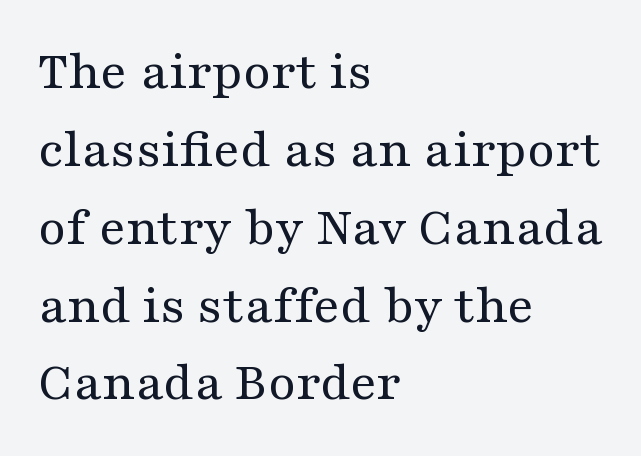
Q: Is the text bold? A: No.
Q: Is the text italic (slanted)? A: No, it is upright.
Q: Is the typeface a serif or a sans-serif typeface? A: Serif.
Q: Is the text underlined? A: No.
Q: How is the paragraph aligned? A: Left-aligned.
Q: Is the spacing between letters normal or unusually wide? A: Normal.
Q: Is the spacing between lines tight, normal or loose? A: Normal.
Q: Width (condensed, normal, or wide)? A: Wide.
Q: Stroke contrast? A: Medium.
Q: x-height? A: Medium.
Q: Monospaced? A: No.
